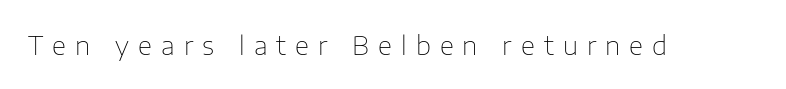
The image shows 26 px text type, upright; set unusually wide letter spacing (+0.35 em), not underlined.
